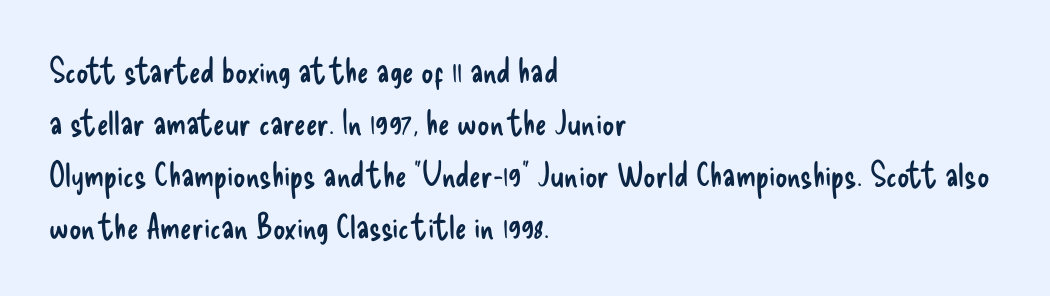
{"serif": "no", "italic": "no", "bold": "no", "weight": "regular", "width": "condensed", "stroke_contrast": "low", "x_height": "small", "monospaced": "no", "underline": "no", "align": "left", "line_spacing": "normal", "line_spacing_ratio": 1.53, "letter_spacing": "normal", "letter_spacing_em": 0.0, "glyph_px": 34}
